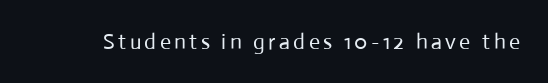
{"italic": "no", "bold": "no", "underline": "no", "glyph_px": 22}
